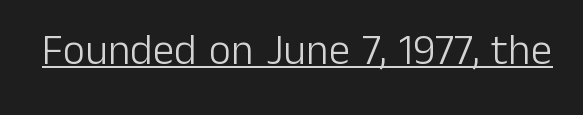
The rendering keeps characters at their native spacing. Proportional: the letters do not fall into vertical columns. The typeface chosen for these lines omits serifs. The passage shown is underscored from start to finish.
